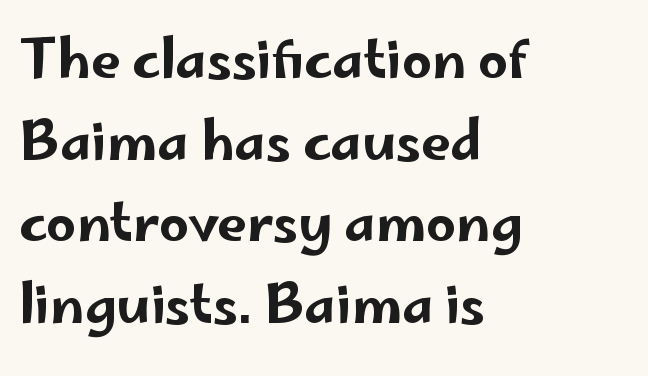
{"serif": "no", "italic": "no", "width": "wide", "stroke_contrast": "low", "x_height": "small", "monospaced": "no", "underline": "no", "align": "left", "line_spacing": "normal", "line_spacing_ratio": 1.54, "letter_spacing": "normal", "letter_spacing_em": 0.0, "glyph_px": 53}
